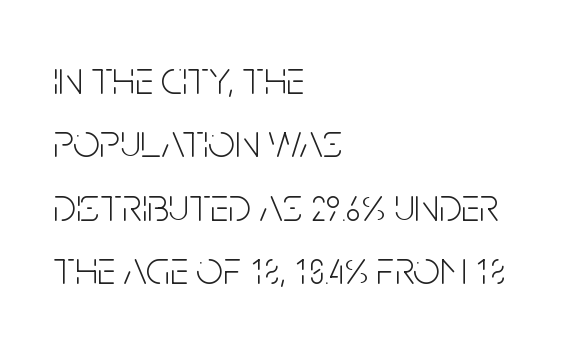
{"serif": "no", "italic": "no", "bold": "no", "weight": "light", "width": "condensed", "stroke_contrast": "low", "x_height": "large", "monospaced": "no", "underline": "no", "align": "left", "line_spacing": "normal", "line_spacing_ratio": 1.35, "letter_spacing": "normal", "letter_spacing_em": 0.0, "glyph_px": 47}
